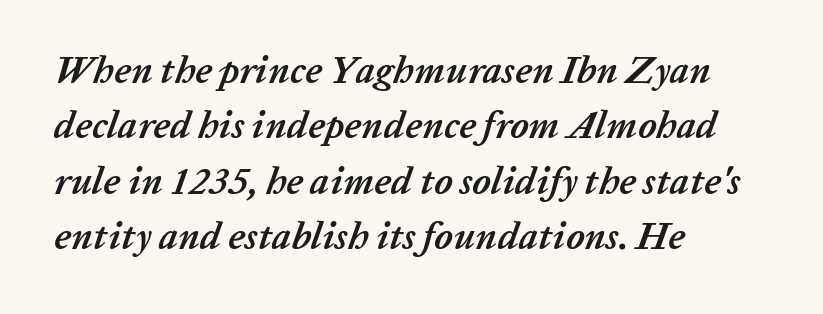
Q: Is the text bold? A: Yes.
Q: Is the text italic (slanted)? A: Yes, it leans right by about 20 degrees.
Q: Is the text underlined? A: No.
Q: How is the paragraph aligned? A: Left-aligned.
Q: Is the spacing between letters normal or unusually wide? A: Normal.
Q: Is the spacing between lines tight, normal or loose? A: Normal.
Q: Width (condensed, normal, or wide)? A: Normal.
Q: Stroke contrast? A: Low.
Q: x-height? A: Medium.
Q: Monospaced? A: No.
